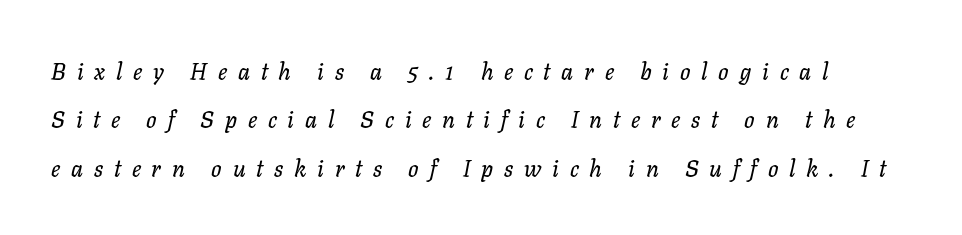
{"italic": "yes", "lean": "right", "slant_degrees": 11, "underline": "no", "line_spacing": "loose", "line_spacing_ratio": 2.1, "letter_spacing": "wide", "letter_spacing_em": 0.47, "glyph_px": 23}
